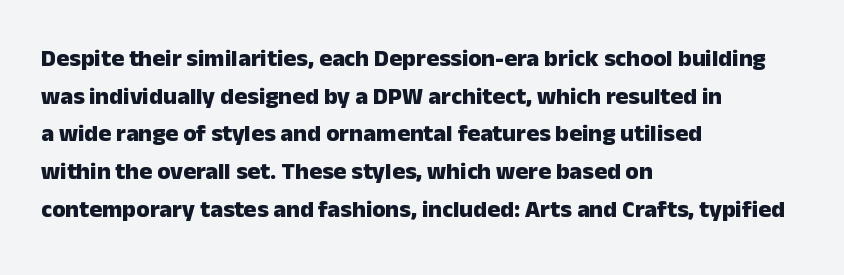
{"italic": "no", "bold": "yes", "underline": "no", "align": "left", "line_spacing": "normal", "line_spacing_ratio": 1.57, "letter_spacing": "normal", "letter_spacing_em": 0.0, "glyph_px": 24}
